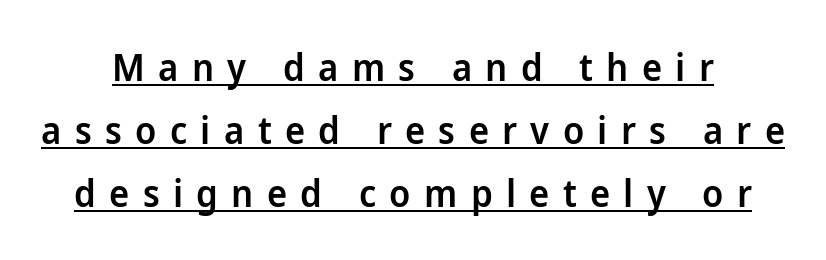
{"serif": "no", "italic": "no", "bold": "semi", "weight": "semibold", "width": "normal", "stroke_contrast": "low", "x_height": "medium", "monospaced": "no", "underline": "yes", "line_spacing": "normal", "line_spacing_ratio": 1.66, "letter_spacing": "wide", "letter_spacing_em": 0.35, "glyph_px": 38}
